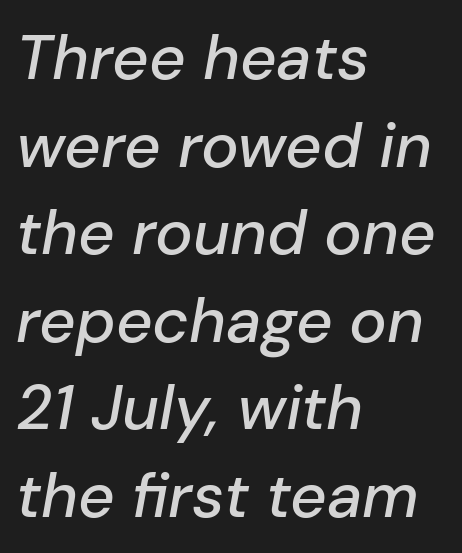
Quick note: italic. Decoration check: the copy has no underline. Observe the ordinary spacing: letters are neighbours, not strangers. The designer left line spacing at the default. Character widths vary here, with narrow letters taking less room than wide ones. Left-aligned paragraph, ragged on the right.
